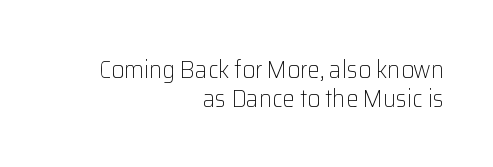
{"italic": "no", "bold": "no", "underline": "no", "align": "right", "line_spacing": "tight", "line_spacing_ratio": 1.15, "letter_spacing": "normal", "letter_spacing_em": 0.0, "glyph_px": 25}
